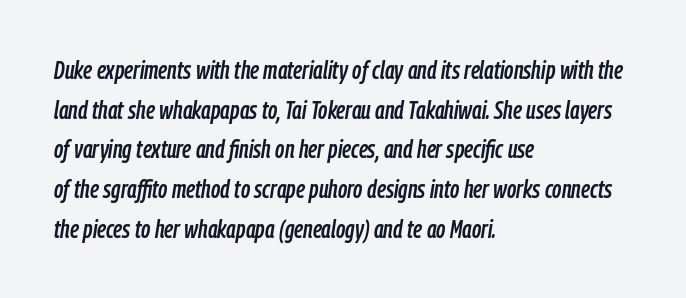
{"italic": "yes", "lean": "right", "slant_degrees": 9, "underline": "no", "align": "left", "line_spacing": "normal", "line_spacing_ratio": 1.59, "letter_spacing": "normal", "letter_spacing_em": 0.0, "glyph_px": 25}
